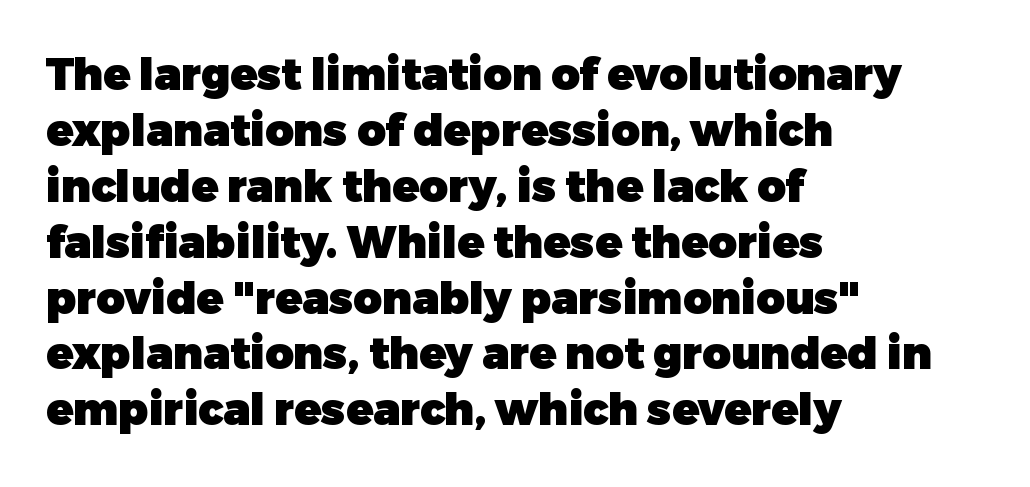
In terms of letterform style, serifs are entirely absent. Evenly set lines give the paragraph a standard silhouette. Letters rest on an invisible, unmarked baseline. Words appear dense and cohesive because spacing is normal.
